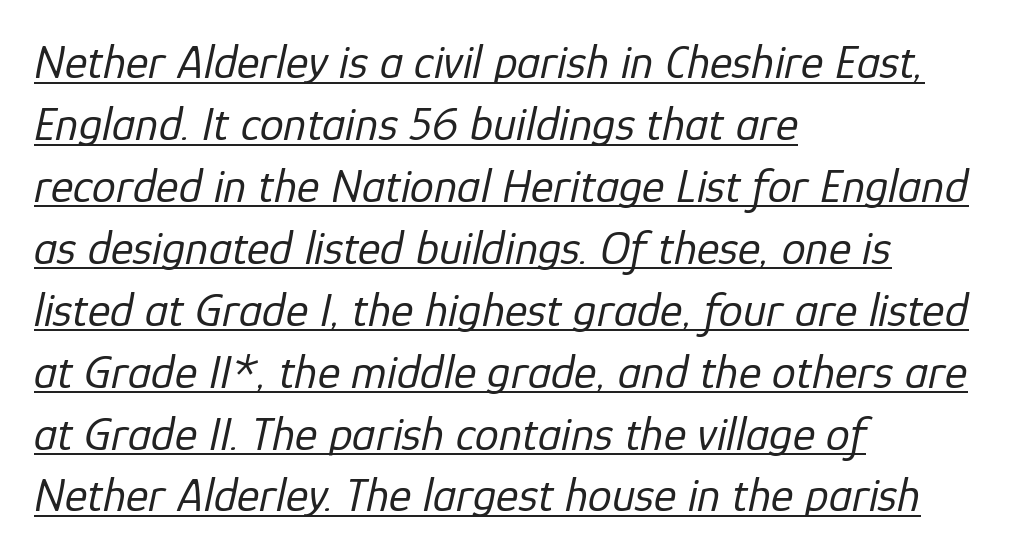
Is this a fixed-width face? No — the glyphs have proportional, varying widths. All the whitespace from short lines collects on the right. Students, note that the glyphs here touch the page at normal intervals. Underlining? Definitely there. Does the lettering tilt? It does — this is italic. Unbolded letterforms with no extra heft.
